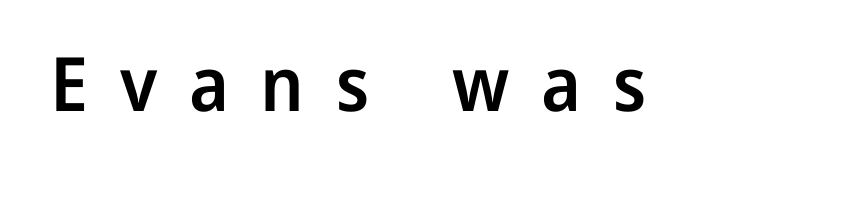
The image shows 75 px semibold sans-serif type, upright; set unusually wide letter spacing (+0.42 em), not underlined; low stroke contrast and a medium x-height.
